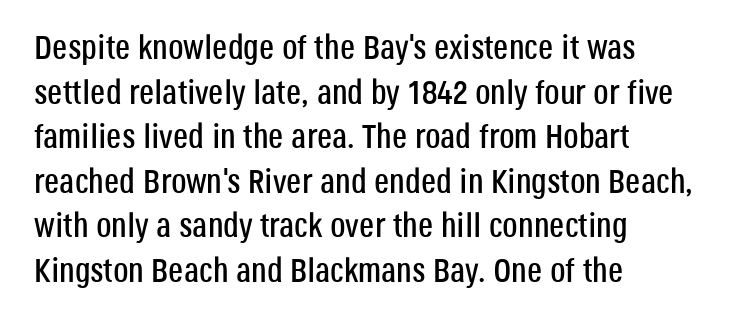
Students, observe: this is what conventionally led text looks like. Proportional: the letters do not fall into vertical columns. What kind of face is this? One without serifs — a sans. A classic flush-left, rag-right setting is used for this passage. Unmarked baselines from the first word to the last. Is the letter spacing exaggerated? No — it looks like the ordinary default.
